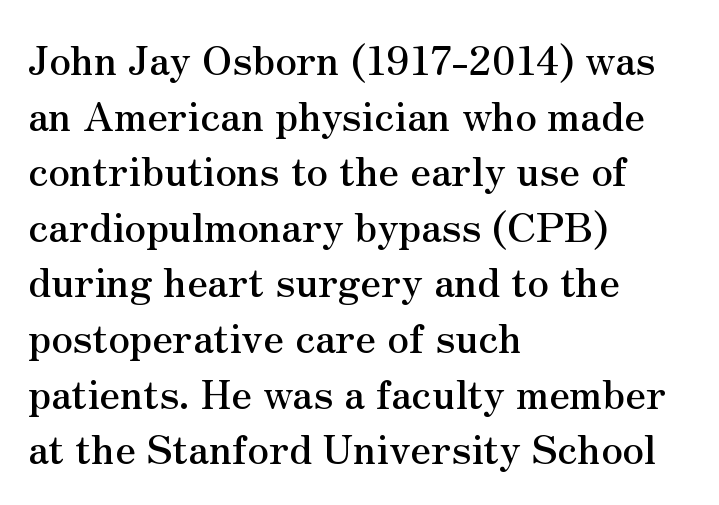
Is this a sans? No — the strokes have serifs. If you drew a line through each stem, it would be perfectly vertical. Spacing between characters is what you'd get straight out of the box. Horizontal alignment here is leftward, the default for most running prose.
